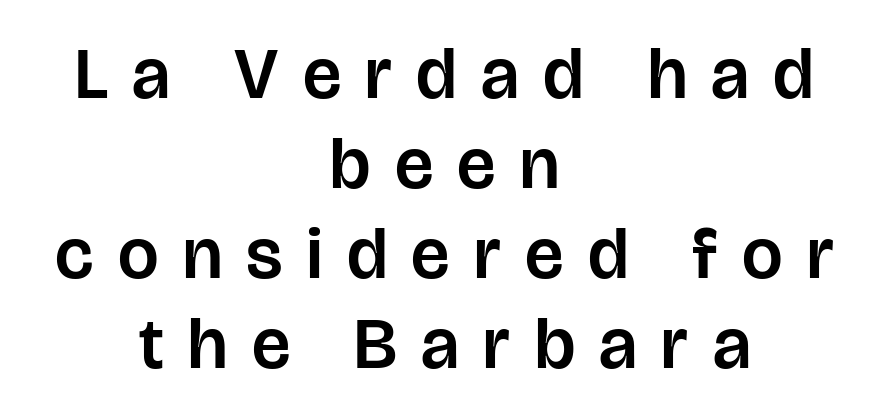
The image shows 72 px sans-serif type, upright; set centered, normal line spacing (1.25x), unusually wide letter spacing (+0.34 em), not underlined; low stroke contrast and a large x-height.
